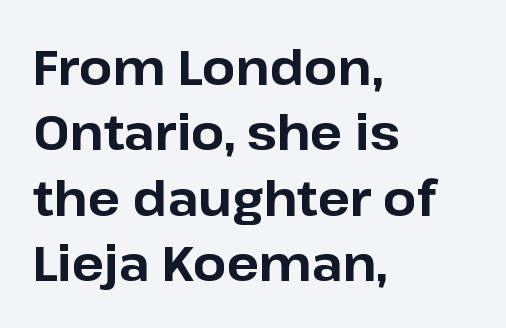
{"serif": "no", "italic": "no", "bold": "yes", "weight": "bold", "width": "normal", "stroke_contrast": "low", "x_height": "medium", "monospaced": "no", "underline": "no", "align": "left", "line_spacing": "normal", "line_spacing_ratio": 1.36, "letter_spacing": "normal", "letter_spacing_em": 0.0, "glyph_px": 48}
